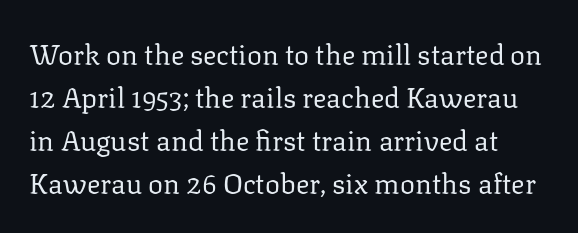
{"serif": "yes", "italic": "no", "bold": "no", "weight": "regular", "width": "normal", "stroke_contrast": "low", "x_height": "medium", "monospaced": "no", "underline": "no", "line_spacing": "normal", "line_spacing_ratio": 1.54, "letter_spacing": "normal", "letter_spacing_em": 0.0, "glyph_px": 28}
